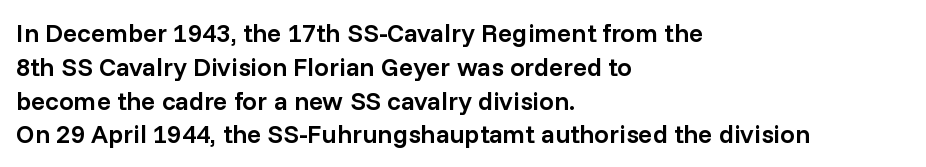
{"italic": "no", "bold": "semi", "underline": "no", "align": "left", "line_spacing": "normal", "line_spacing_ratio": 1.3, "letter_spacing": "normal", "letter_spacing_em": 0.0, "glyph_px": 26}
